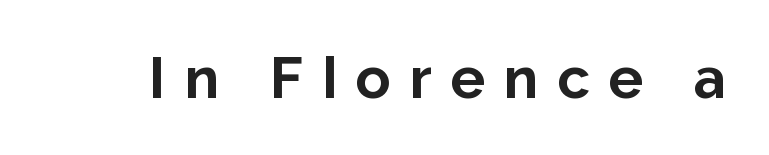
{"serif": "no", "italic": "no", "bold": "yes", "weight": "bold", "width": "normal", "stroke_contrast": "low", "x_height": "medium", "monospaced": "no", "underline": "no", "letter_spacing": "wide", "letter_spacing_em": 0.32, "glyph_px": 58}
